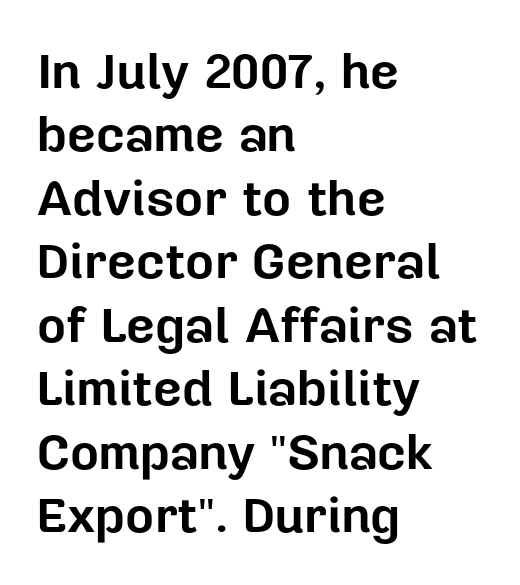
The image shows 50 px bold sans-serif type, upright; set left-aligned, normal line spacing (1.27x), normal letter spacing, not underlined; low stroke contrast and a medium x-height.
